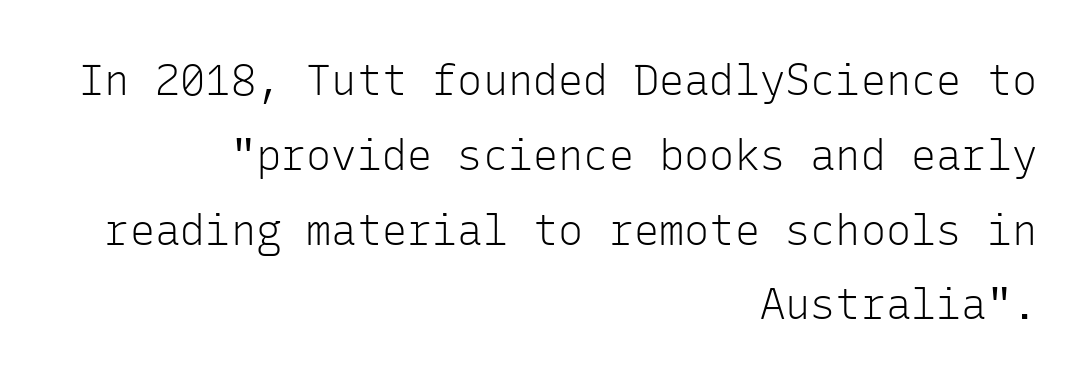
The image shows 42 px light sans-serif type, upright, monospaced; set right-aligned, line spacing 1.78x, normal letter spacing, not underlined; low stroke contrast and a medium x-height.
